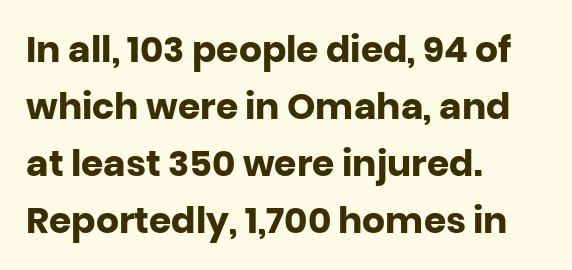
The image shows 36 px heavy sans-serif type, upright; set left-aligned, normal line spacing (1.58x), normal letter spacing, not underlined; low stroke contrast and a large x-height.
